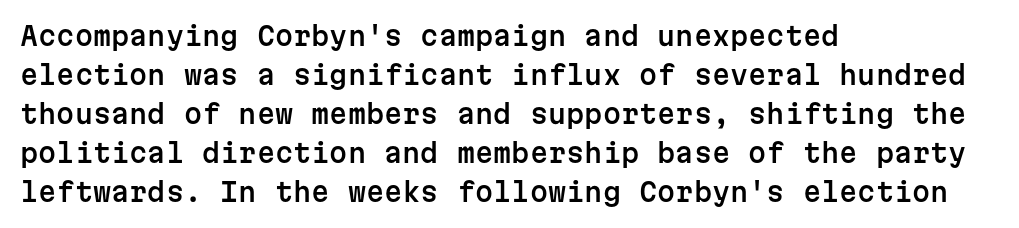
{"italic": "no", "underline": "no", "align": "left", "line_spacing": "normal", "line_spacing_ratio": 1.5, "letter_spacing": "normal", "letter_spacing_em": 0.0, "glyph_px": 26}
